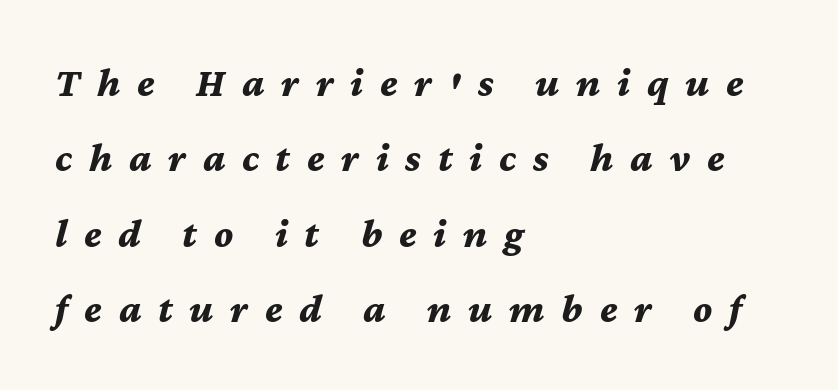
The image shows 41 px bold type, italic (leaning right); set left-aligned, line spacing 1.84x, unusually wide letter spacing (+0.41 em), not underlined; medium stroke contrast and a medium x-height.
